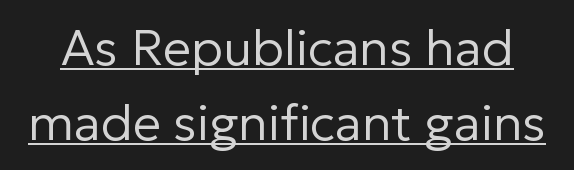
Q: Is the text bold? A: No.
Q: Is the text italic (slanted)? A: No, it is upright.
Q: Is the typeface a serif or a sans-serif typeface? A: Sans-serif.
Q: Is the text underlined? A: Yes.
Q: Is the spacing between letters normal or unusually wide? A: Normal.
Q: Is the spacing between lines tight, normal or loose? A: Normal.
Q: Width (condensed, normal, or wide)? A: Normal.
Q: Stroke contrast? A: Low.
Q: x-height? A: Medium.
Q: Monospaced? A: No.
